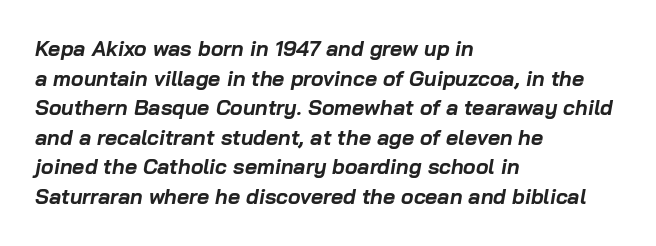
The image shows 21 px bold type, italic (leaning right); set left-aligned, normal line spacing (1.41x), normal letter spacing, not underlined.
